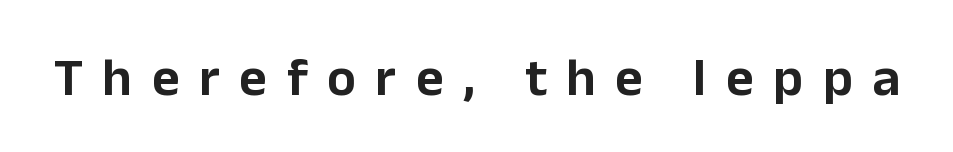
The image shows 54 px sans-serif type, upright; set unusually wide letter spacing (+0.36 em), not underlined; low stroke contrast and a medium x-height.
